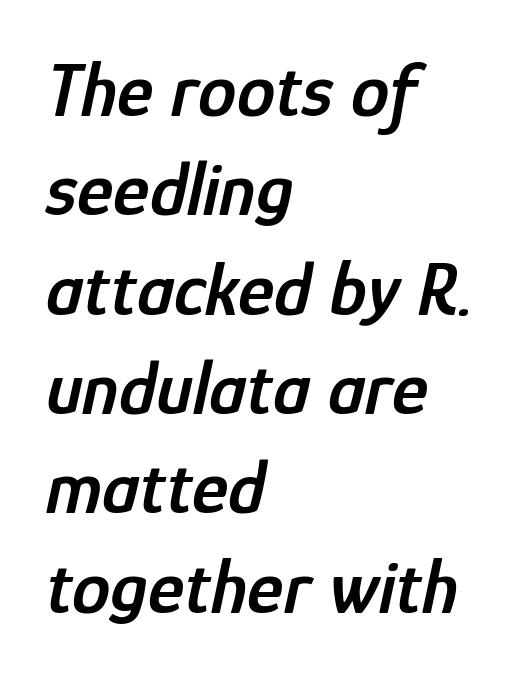
Q: Is the text bold? A: Semi-bold.
Q: Is the text italic (slanted)? A: Yes, it leans right by about 12 degrees.
Q: Is the text underlined? A: No.
Q: How is the paragraph aligned? A: Left-aligned.
Q: Is the spacing between letters normal or unusually wide? A: Normal.
Q: Is the spacing between lines tight, normal or loose? A: Normal.
Q: Width (condensed, normal, or wide)? A: Condensed.
Q: Stroke contrast? A: Low.
Q: x-height? A: Medium.
Q: Monospaced? A: No.
